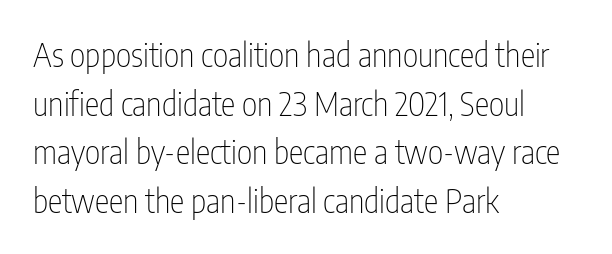
The image shows 33 px thin, condensed sans-serif type, upright; set left-aligned, normal line spacing (1.47x), normal letter spacing, not underlined; low stroke contrast and a medium x-height.
